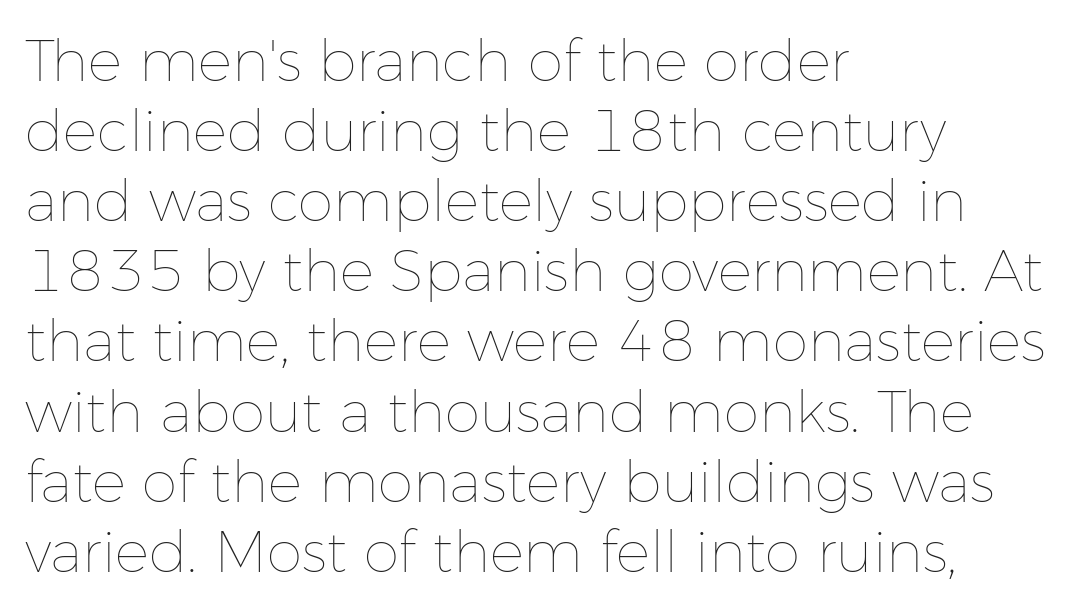
Q: Is the text bold? A: No.
Q: Is the text italic (slanted)? A: No, it is upright.
Q: Is the text underlined? A: No.
Q: How is the paragraph aligned? A: Left-aligned.
Q: Is the spacing between letters normal or unusually wide? A: Normal.
Q: Width (condensed, normal, or wide)? A: Normal.
Q: Stroke contrast? A: Low.
Q: x-height? A: Medium.
Q: Monospaced? A: No.
